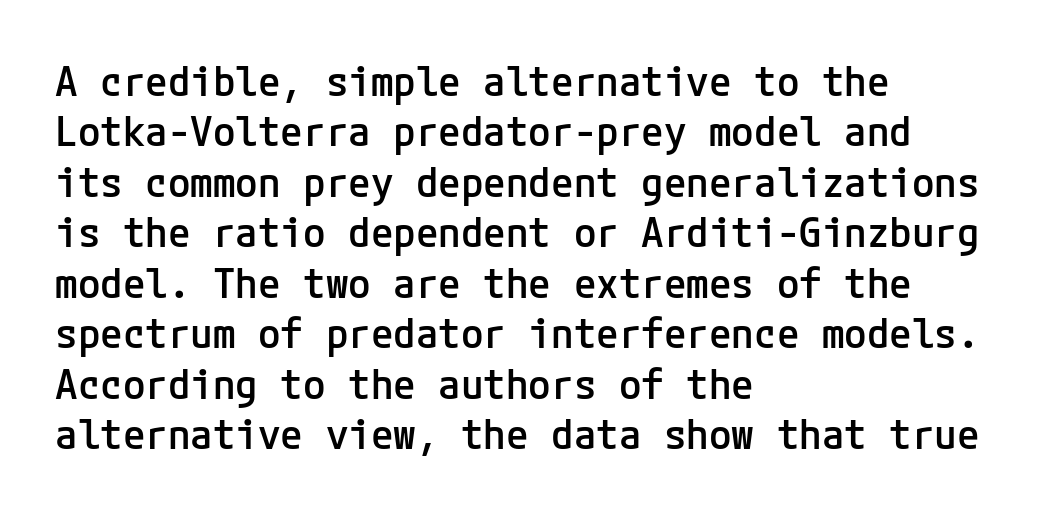
Its strokes are somewhat broadened, the hallmark of semibold type. Between one letter and the next there's only the usual sliver of space. Look at the bottom of the vertical strokes: they stop flat, with no serifs. The string is rendered with underlining switched off. The lines in this sample share a left origin and differ only in where they stop. Characters remain perfectly vertical along every line.
